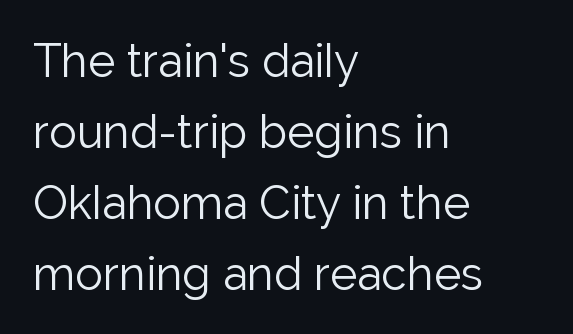
The image shows 46 px light sans-serif type, upright; set left-aligned, normal line spacing (1.54x), normal letter spacing, not underlined; low stroke contrast and a medium x-height.
